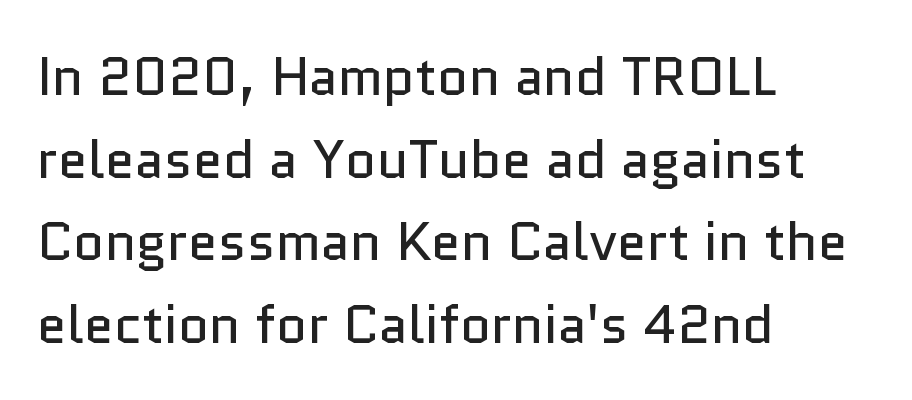
Looks like regular typesetting: each glyph gets only the width it needs. The rendering anchors every line to the left-hand side. Each word holds together tightly as a unit, with standard inter-letter gaps. Serifs: no, the terminals of the letterforms are clean.
